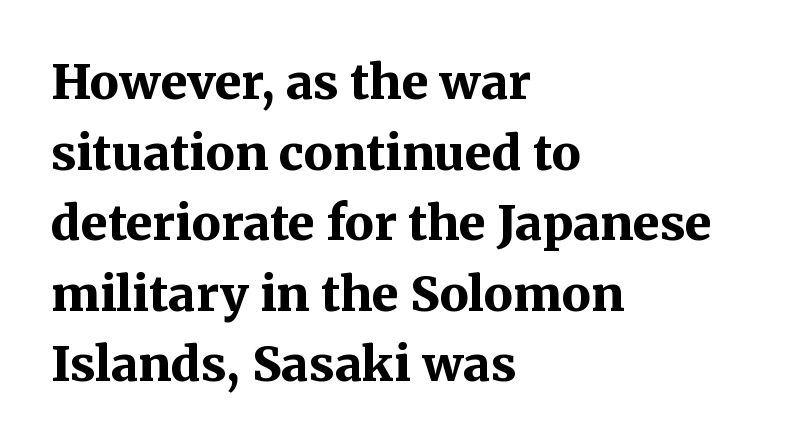
These lines are rendered in a variable-pitch font. Old-style or modern, the face here clearly has serifs. Ordinary non-slanted type is in use. The gaps between neighbouring characters are ordinary and unremarkable. Each line starts at the same left margin while the right side varies.
